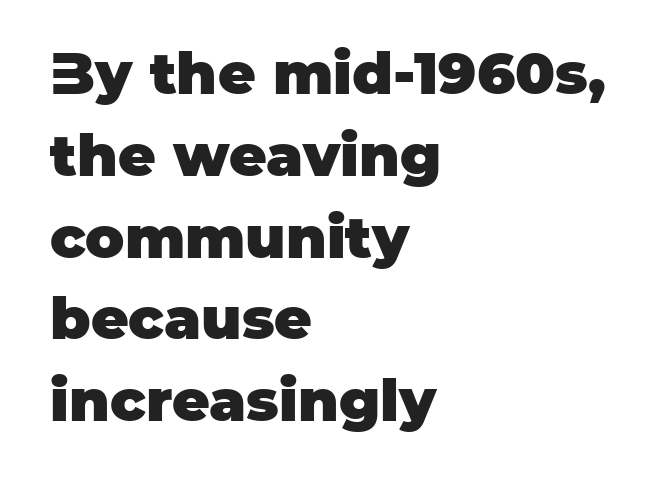
How are the letters spaced? Ordinarily, with no added tracking. The lines are quadded left. You could not count columns in this text — the font is proportionally spaced. A clean baseline with only descenders dipping below it. These words are printed bold, with thick strokes throughout. Whoever set this chose a conventional vertical rhythm.
